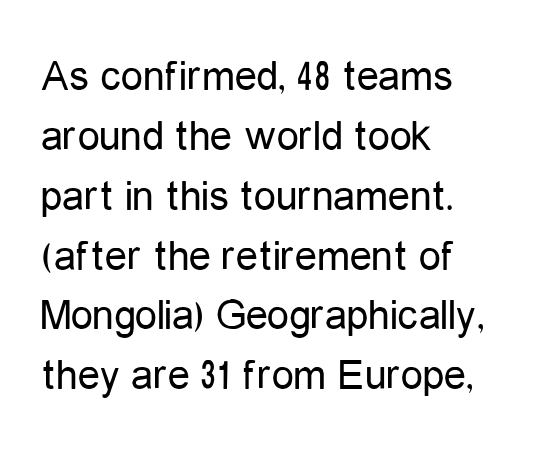
{"serif": "no", "italic": "no", "bold": "no", "weight": "regular", "width": "condensed", "stroke_contrast": "low", "x_height": "medium", "monospaced": "no", "underline": "no", "align": "left", "line_spacing": "normal", "line_spacing_ratio": 1.36, "letter_spacing": "normal", "letter_spacing_em": 0.0, "glyph_px": 44}
